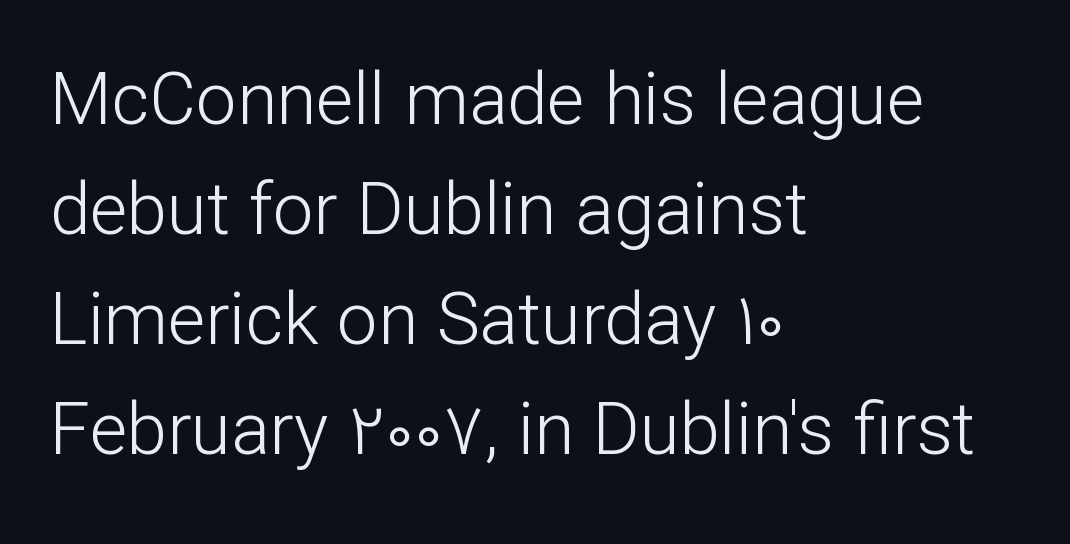
{"serif": "no", "italic": "no", "bold": "no", "weight": "light", "width": "normal", "stroke_contrast": "low", "x_height": "medium", "monospaced": "no", "underline": "no", "align": "left", "line_spacing": "normal", "line_spacing_ratio": 1.53, "letter_spacing": "normal", "letter_spacing_em": 0.0, "glyph_px": 72}
